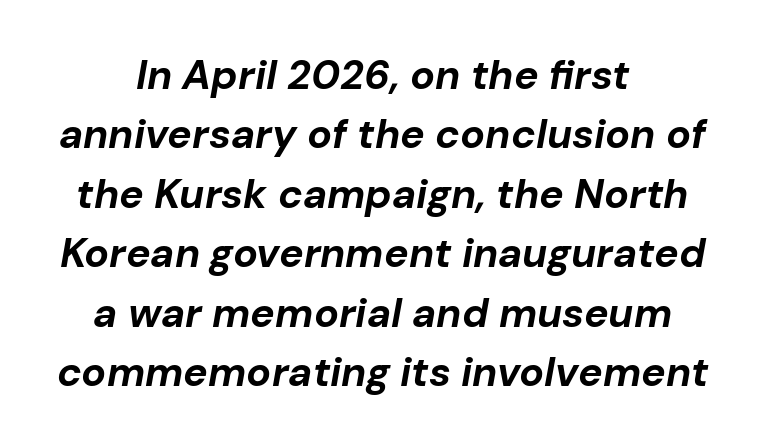
Both edges are ragged and mirror each other, which tells us the setting is centered. The letters advance in unequal steps, a hallmark of proportional type. Looking at the ascenders, they clearly lean. The words here are not underlined. The rows are spaced the way most documents space them. Tracking here is standard; glyphs follow each other at the usual distance.
